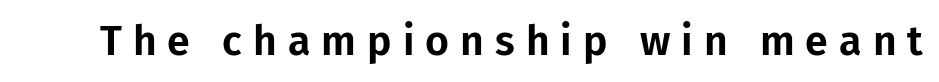
Q: Is the text italic (slanted)? A: No, it is upright.
Q: Is the typeface a serif or a sans-serif typeface? A: Sans-serif.
Q: Is the text underlined? A: No.
Q: Is the spacing between letters normal or unusually wide? A: Unusually wide.
Q: Width (condensed, normal, or wide)? A: Normal.
Q: Stroke contrast? A: Low.
Q: x-height? A: Medium.
Q: Monospaced? A: No.
